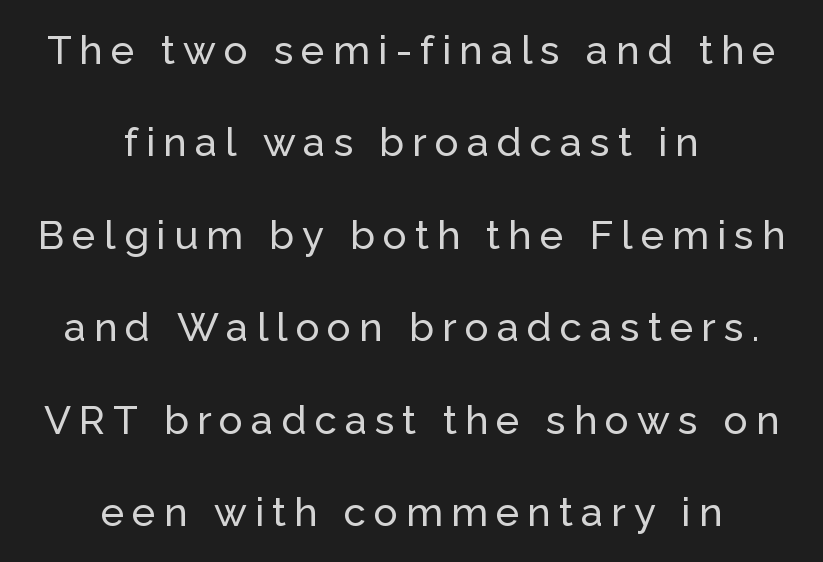
Q: Is the text italic (slanted)? A: No, it is upright.
Q: Is the typeface a serif or a sans-serif typeface? A: Sans-serif.
Q: Is the text underlined? A: No.
Q: How is the paragraph aligned? A: Centered.
Q: Is the spacing between letters normal or unusually wide? A: Unusually wide.
Q: Is the spacing between lines tight, normal or loose? A: Loose.
Q: Width (condensed, normal, or wide)? A: Normal.
Q: Stroke contrast? A: Low.
Q: x-height? A: Medium.
Q: Monospaced? A: No.
